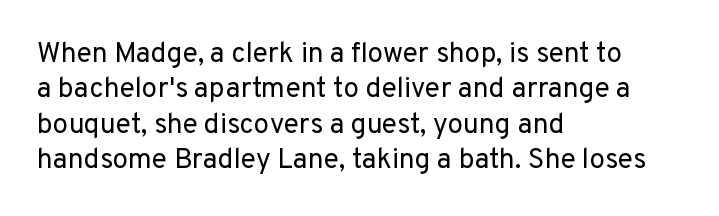
Q: Is the text bold? A: No.
Q: Is the text italic (slanted)? A: No, it is upright.
Q: Is the typeface a serif or a sans-serif typeface? A: Sans-serif.
Q: Is the text underlined? A: No.
Q: How is the paragraph aligned? A: Left-aligned.
Q: Is the spacing between letters normal or unusually wide? A: Normal.
Q: Is the spacing between lines tight, normal or loose? A: Normal.
Q: Width (condensed, normal, or wide)? A: Normal.
Q: Stroke contrast? A: Low.
Q: x-height? A: Medium.
Q: Monospaced? A: No.
